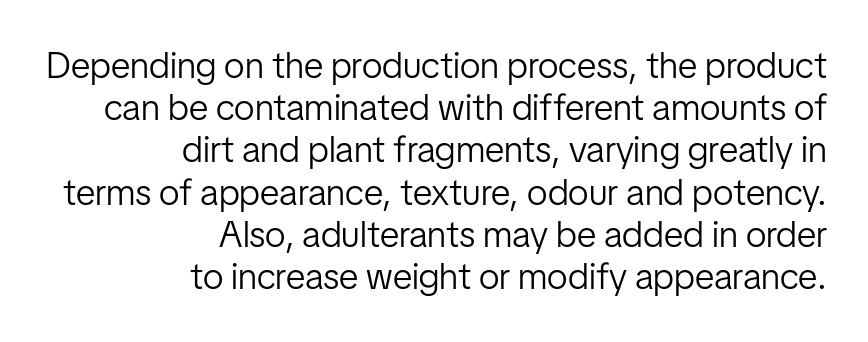
Q: Is the text bold? A: No.
Q: Is the text italic (slanted)? A: No, it is upright.
Q: Is the typeface a serif or a sans-serif typeface? A: Sans-serif.
Q: Is the text underlined? A: No.
Q: How is the paragraph aligned? A: Right-aligned.
Q: Is the spacing between letters normal or unusually wide? A: Normal.
Q: Is the spacing between lines tight, normal or loose? A: Tight.
Q: Width (condensed, normal, or wide)? A: Condensed.
Q: Stroke contrast? A: Low.
Q: x-height? A: Medium.
Q: Monospaced? A: No.
